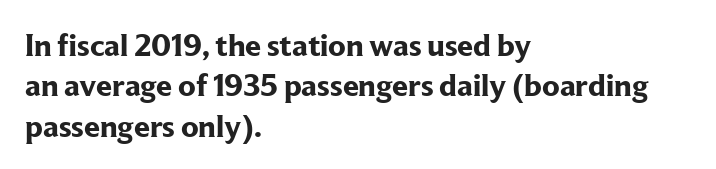
How would I describe the line gaps? Plain and ordinary. Beneath every word, the page is bare. Note: serifs present on the glyphs. The letters stand upright; this is a roman face. Every letter is thick-stroked: bold, no question. The compositor pushed each line to the left boundary.
